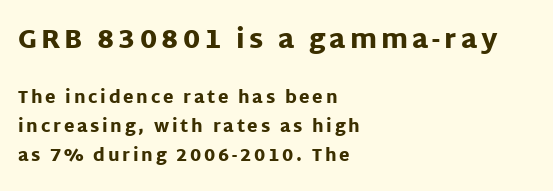
The image shows 26 px bold type, upright; set left-aligned, normal line spacing (1.7x), not underlined; the first (top) block is 1.53x larger.
